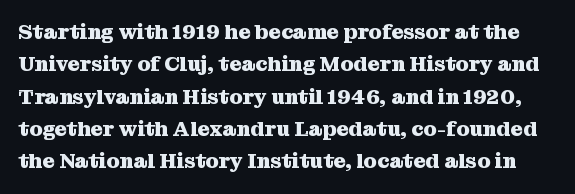
{"italic": "no", "bold": "yes", "underline": "no", "line_spacing": "normal", "line_spacing_ratio": 1.54, "letter_spacing": "normal", "letter_spacing_em": 0.0, "glyph_px": 21}
